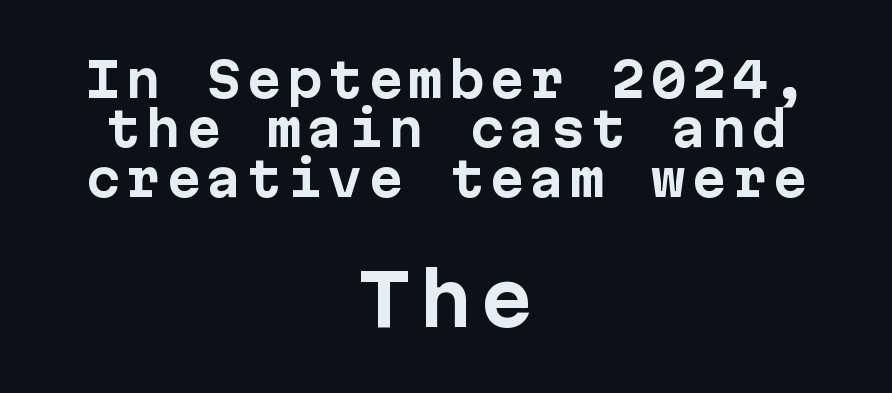
The image shows 71 px bold sans-serif type, upright; set centered, tight line spacing (1.05x), not underlined; the second (bottom) block is 1.51x larger; low stroke contrast and a medium x-height.
